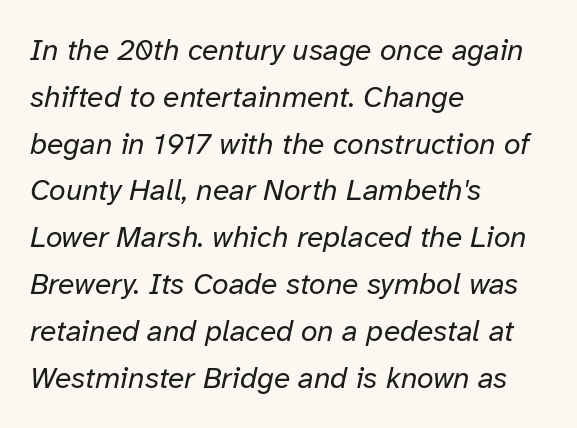
Stroke thickness stays within the range of a standard reading face or lighter. In terms of posture, this sample is oblique. Teacher's note: observe the even left margin — that is flush-left alignment. In terms of letterspacing, this is plain default setting. This sample has the flowing, uneven cadence of proportional lettering. Type without underlining.
